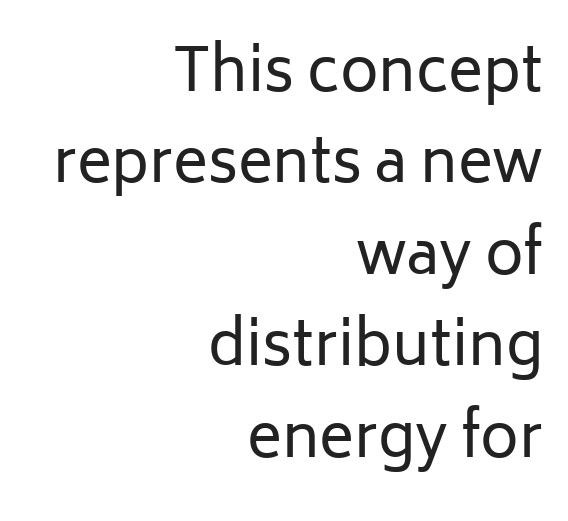
{"serif": "no", "italic": "no", "bold": "no", "weight": "regular", "width": "normal", "stroke_contrast": "low", "x_height": "medium", "monospaced": "no", "underline": "no", "align": "right", "line_spacing": "normal", "line_spacing_ratio": 1.55, "letter_spacing": "normal", "letter_spacing_em": 0.0, "glyph_px": 59}
